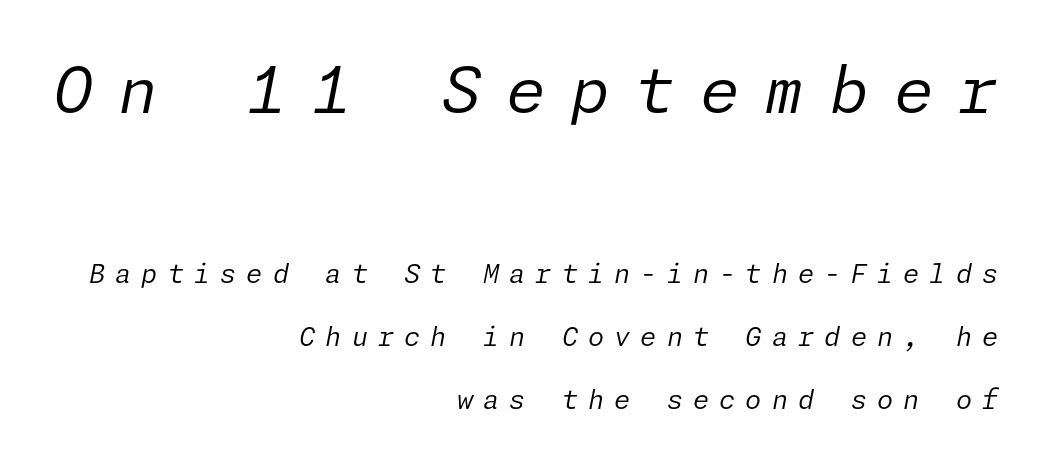
{"italic": "yes", "lean": "right", "slant_degrees": 11, "bold": "no", "weight": "regular", "width": "normal", "stroke_contrast": "low", "x_height": "medium", "underline": "no", "align": "right", "line_spacing": "loose", "line_spacing_ratio": 2.42, "letter_spacing": "wide", "letter_spacing_em": 0.39, "larger_block": "first", "size_ratio": 2.46, "glyph_px": 64}
